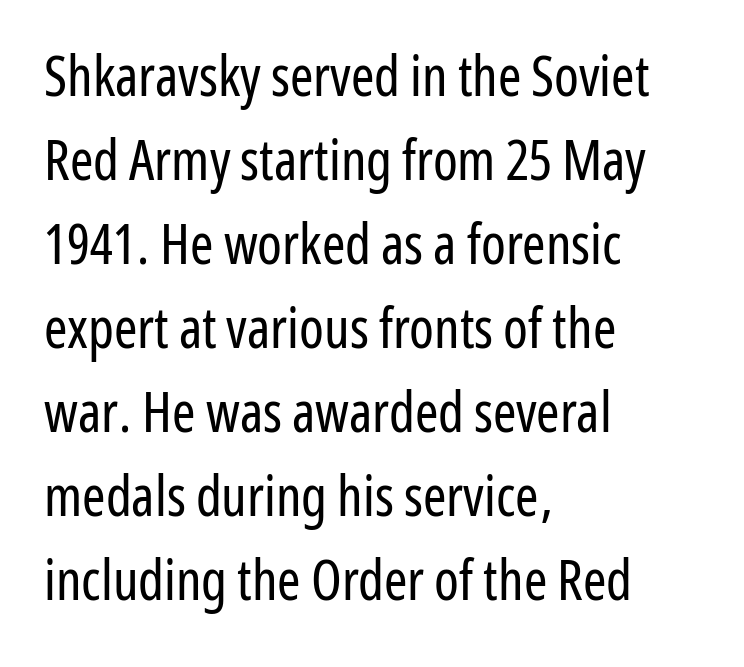
{"serif": "no", "italic": "no", "bold": "no", "weight": "regular", "width": "condensed", "stroke_contrast": "low", "x_height": "medium", "monospaced": "no", "underline": "no", "align": "left", "line_spacing": "normal", "line_spacing_ratio": 1.5, "letter_spacing": "normal", "letter_spacing_em": 0.0, "glyph_px": 56}
